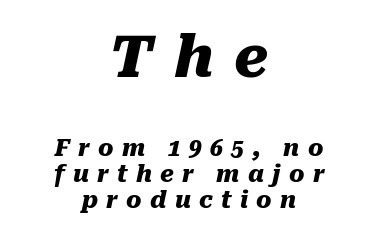
Q: Is the text bold? A: Yes.
Q: Is the text italic (slanted)? A: Yes, it leans right by about 10 degrees.
Q: Is the text underlined? A: No.
Q: How is the paragraph aligned? A: Centered.
Q: Is the spacing between letters normal or unusually wide? A: Unusually wide.
Q: Is the spacing between lines tight, normal or loose? A: Tight.
Q: Which block of text is set in a larger size, the first (top) or the second (bottom)? A: The first (top) one.
Q: Width (condensed, normal, or wide)? A: Normal.
Q: Stroke contrast? A: Medium.
Q: x-height? A: Medium.
Q: Monospaced? A: No.
